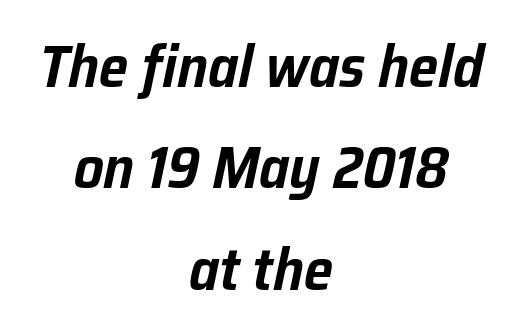
The image shows 59 px text type, italic (leaning right); set centered, line spacing 1.72x, normal letter spacing, not underlined; low stroke contrast and a medium x-height.
